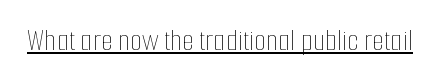
{"italic": "no", "bold": "no", "weight": "thin", "width": "condensed", "stroke_contrast": "low", "x_height": "medium", "monospaced": "no", "underline": "yes", "letter_spacing": "normal", "letter_spacing_em": 0.0, "glyph_px": 31}
